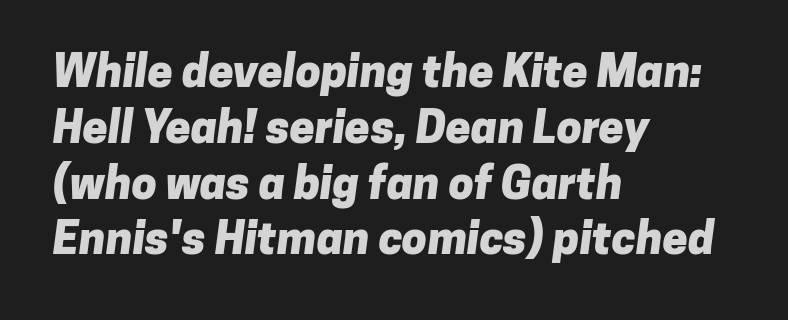
Q: Is the text bold? A: Yes.
Q: Is the typeface a serif or a sans-serif typeface? A: Sans-serif.
Q: Is the text underlined? A: No.
Q: How is the paragraph aligned? A: Left-aligned.
Q: Is the spacing between letters normal or unusually wide? A: Normal.
Q: Width (condensed, normal, or wide)? A: Normal.
Q: Stroke contrast? A: Low.
Q: x-height? A: Medium.
Q: Monospaced? A: No.
